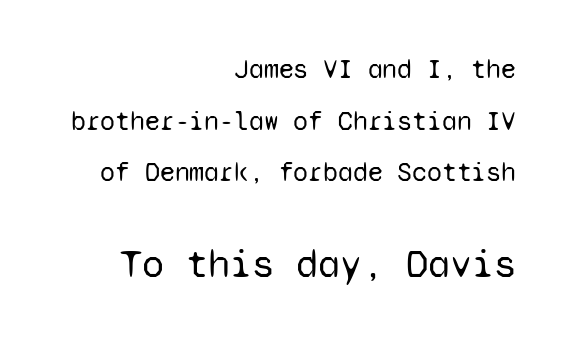
The image shows 40 px regular-weight sans-serif type, upright, monospaced; set right-aligned, loose line spacing (1.91x), normal letter spacing, not underlined; the second (bottom) block is 1.48x larger; low stroke contrast and a medium x-height.
